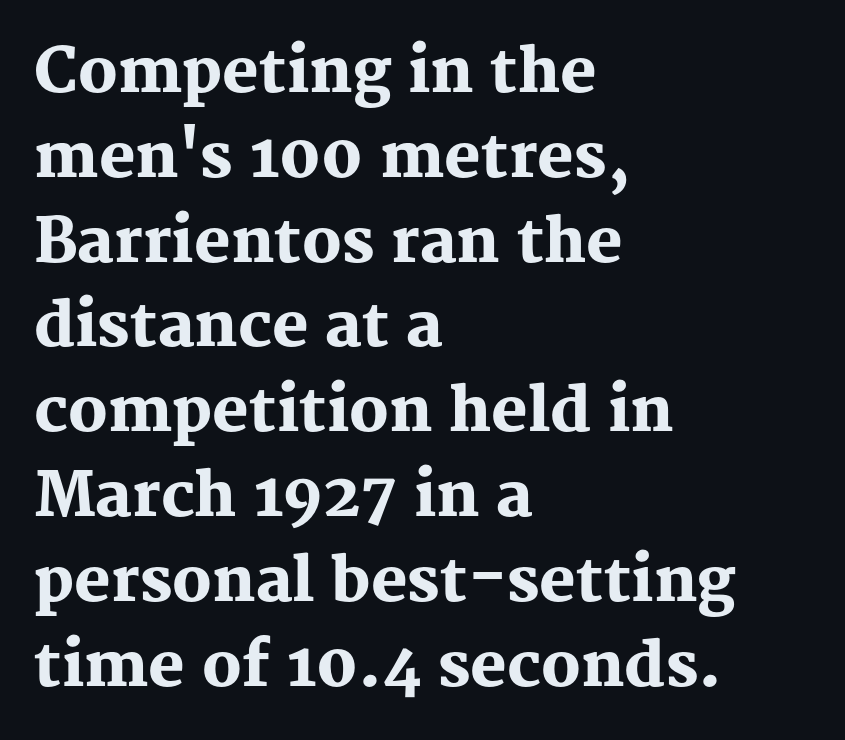
The lines are quadded left. Are there feet on the stems? There are — it's a serif. A typesetter would call this leading conventional body-copy spacing. Pretty heavy lettering here — definitely bold. This sample uses an upright cut, with every glyph sitting square on the baseline. Characters follow at the spacing the type designer built in.
